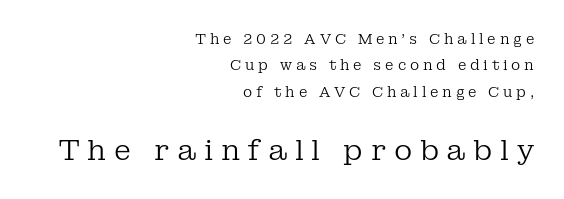
Q: Is the text bold? A: No.
Q: Is the text italic (slanted)? A: No, it is upright.
Q: Is the typeface a serif or a sans-serif typeface? A: Serif.
Q: Is the text underlined? A: No.
Q: How is the paragraph aligned? A: Right-aligned.
Q: Is the spacing between letters normal or unusually wide? A: Unusually wide.
Q: Which block of text is set in a larger size, the first (top) or the second (bottom)? A: The second (bottom) one.
Q: Width (condensed, normal, or wide)? A: Normal.
Q: Stroke contrast? A: Low.
Q: x-height? A: Medium.
Q: Monospaced? A: No.
